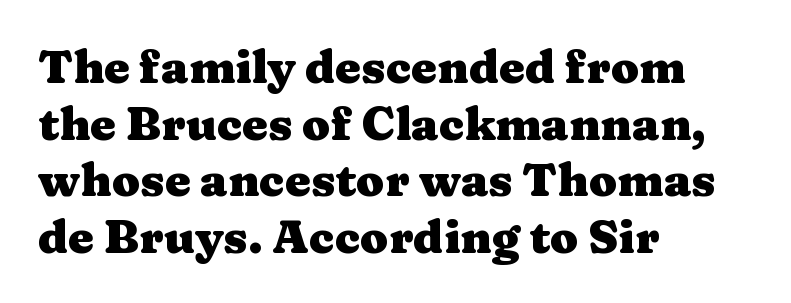
The image shows 46 px heavy, wide serif type, upright; set left-aligned, line spacing 1.23x, normal letter spacing, not underlined; medium stroke contrast and a medium x-height.
